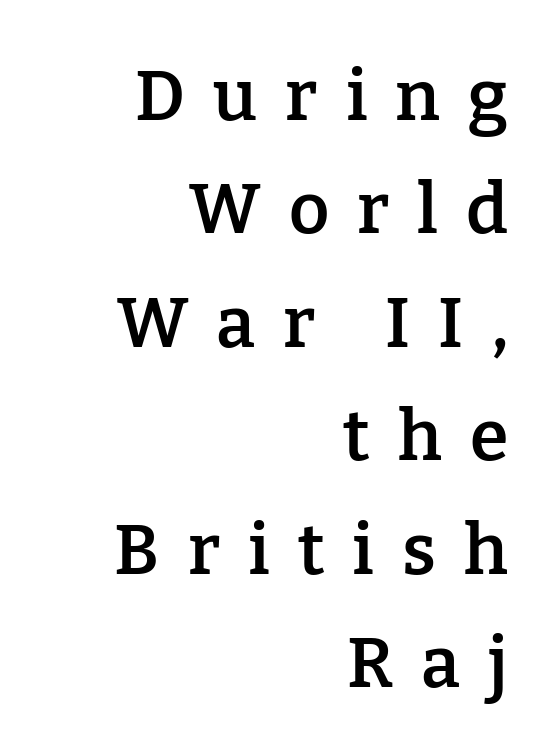
Moderately thickened strokes mark this as semibold type. Designer's note — italics off, roman on. Do the characters align in a grid? No, the font is proportional. The space directly below the letters is spotless. Look at the bottom of the vertical strokes: they flare into serifs here. Whoever set this chose a conventional vertical rhythm.
